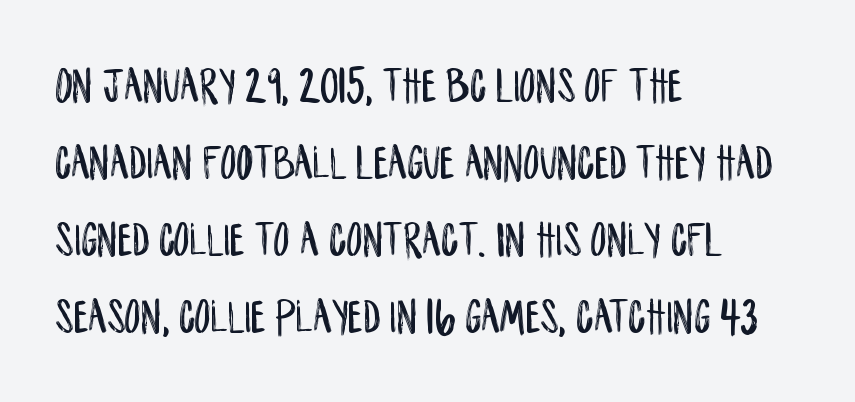
Proportional: the letters do not fall into vertical columns. Horizontally, the lines are justified to the leading edge only. Is this a sans? Yes — the strokes have no serifs. Standard letterfit; no display-style spreading of the glyphs. Characters remain perfectly vertical along every line.
